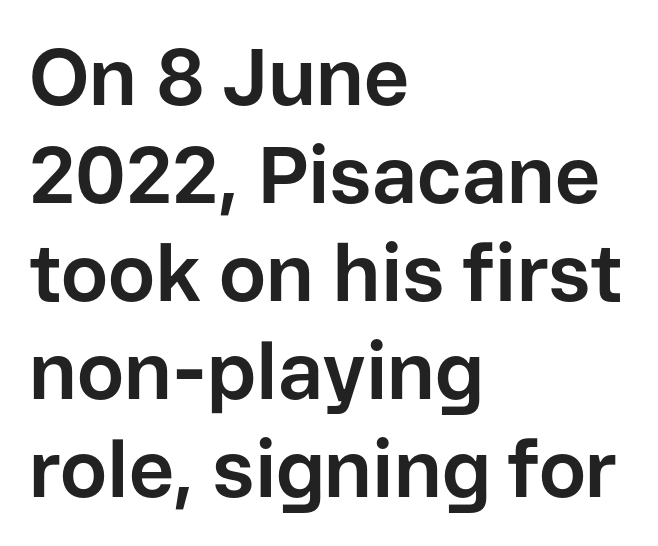
The image shows 79 px bold sans-serif type, upright; set left-aligned, line spacing 1.24x, normal letter spacing, not underlined; low stroke contrast and a medium x-height.
